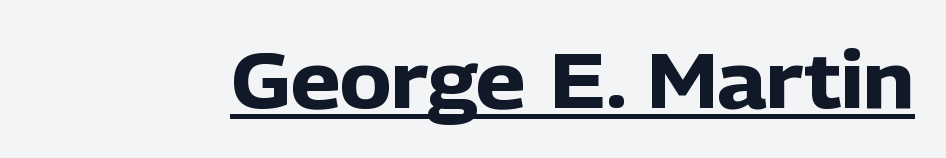
{"serif": "no", "italic": "no", "bold": "yes", "weight": "heavy", "width": "normal", "stroke_contrast": "low", "x_height": "medium", "monospaced": "no", "underline": "yes", "letter_spacing": "normal", "letter_spacing_em": 0.0, "glyph_px": 78}
